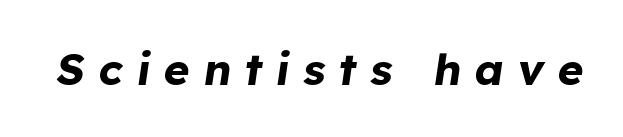
{"italic": "yes", "lean": "right", "slant_degrees": 8, "bold": "yes", "weight": "bold", "width": "normal", "stroke_contrast": "low", "x_height": "medium", "monospaced": "no", "underline": "no", "letter_spacing": "wide", "letter_spacing_em": 0.31, "glyph_px": 44}
